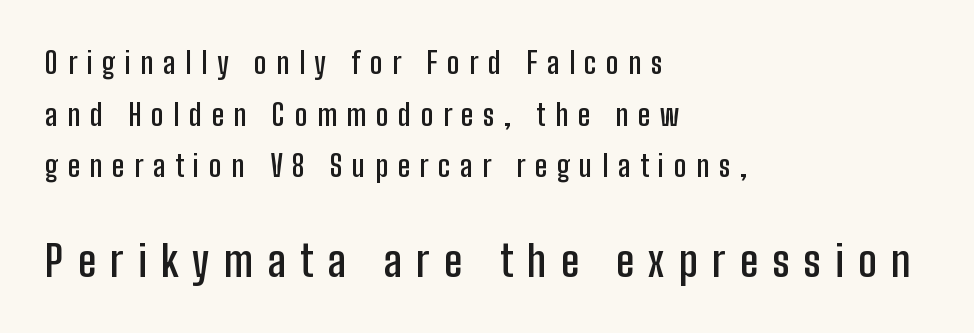
Does the lettering tilt? It doesn't — this is upright. The rendering shows plain stroke endings on the letterforms — a sans-serif design. Here the designer chose a conventional face with non-uniform glyph widths. Casual observation: everything's shoved over to the left. Loose tracking; the words dissolve into strings of separated letters.
